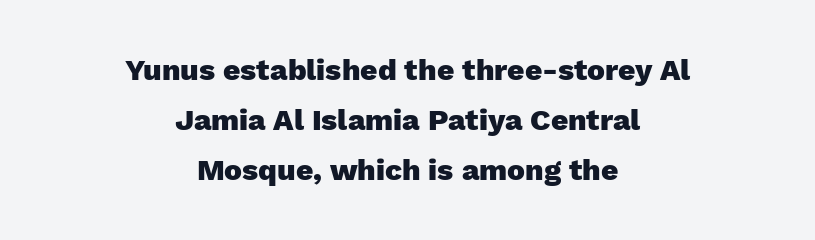
The tracking reads as untouched default to a designer's eye. Letters rest on an invisible, unmarked baseline. Posture: straight, roman, zero tilt. Vertical spacing — default. The font is running at its bold setting. Each letter's strokes conclude bluntly, with no projecting serifs.
